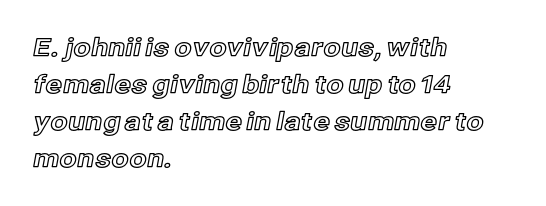
Q: Is the text italic (slanted)? A: Yes.
Q: Is the text underlined? A: No.
Q: How is the paragraph aligned? A: Left-aligned.
Q: Is the spacing between letters normal or unusually wide? A: Normal.
Q: Is the spacing between lines tight, normal or loose? A: Normal.
